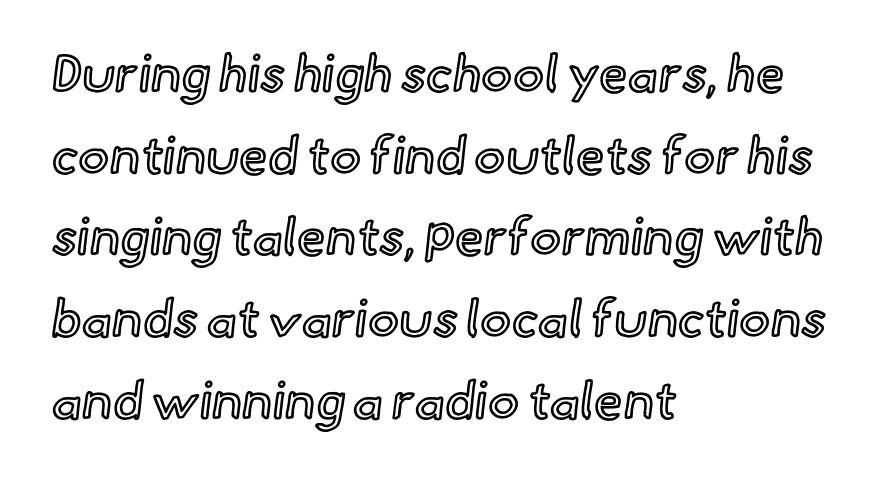
{"width": "normal", "x_height": "small", "monospaced": "no", "underline": "no", "align": "left", "line_spacing": "normal", "line_spacing_ratio": 1.57, "letter_spacing": "normal", "letter_spacing_em": 0.0, "glyph_px": 52}
